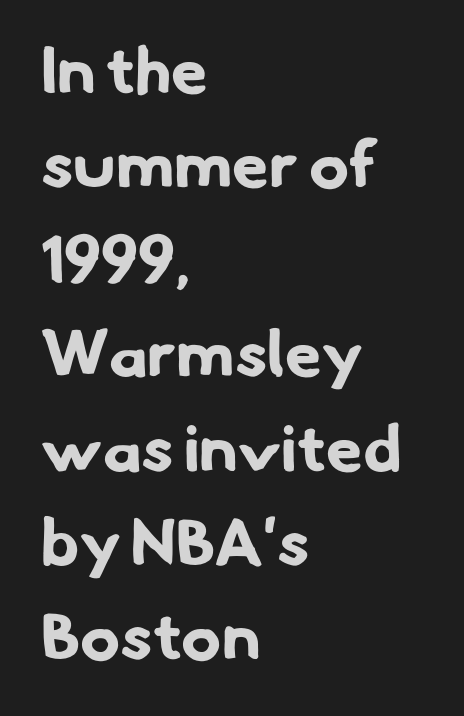
Proportional: the letters do not fall into vertical columns. You can tell from the bare stems that sans-serif type was used. This rendering features lettering with no underline. How are the letters spaced? Ordinarily, with no added tracking. The ragged edge is on the right, which tells us the setting is flush left. Evenly set lines give the paragraph a standard silhouette.
